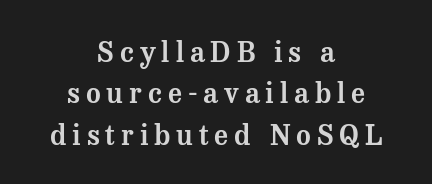
The rendering inserts visible extra space after every character. If you drew a line through each stem, it would be perfectly vertical. The rendering uses natural spacing where letterforms have individual widths. Any mark beneath the type? The region is blank.
